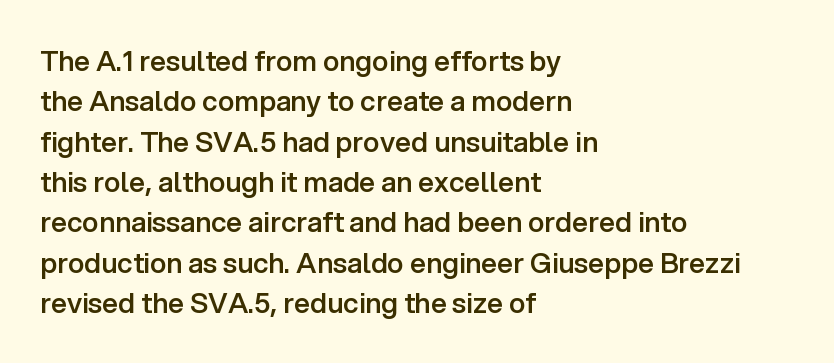
Each letter keeps its own natural width here, so spacing adapts to shape. No italicization has been applied; the sample stays upright. Each new line begins a customary step beneath the previous one. Rule under the text: the space is simply empty. Caption: standard tracking, unaltered.
